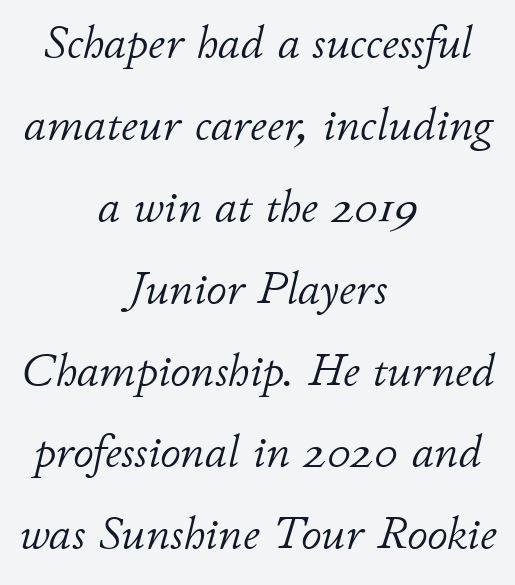
Students, note that the glyphs here touch the page at normal intervals. Here the designer chose a conventional face with non-uniform glyph widths. Yep, that's italic — everything's leaning. Has an underline been added? It has not. No letter is thick-stroked: the sample isn't bold.
